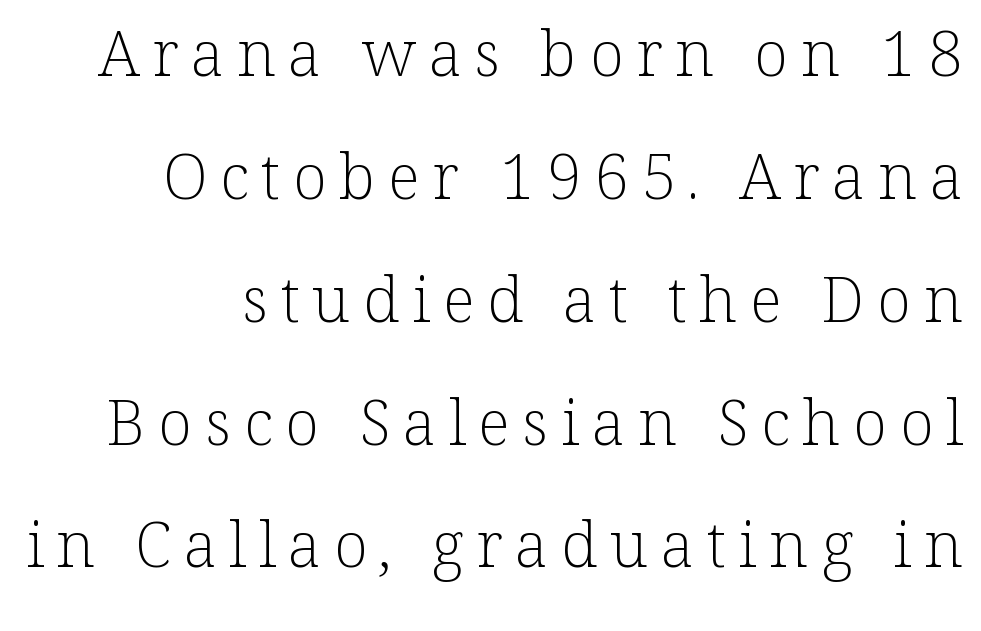
The image shows 63 px light serif type, upright; set right-aligned, loose line spacing (1.95x), unusually wide letter spacing (+0.2 em), not underlined; low stroke contrast and a medium x-height.
